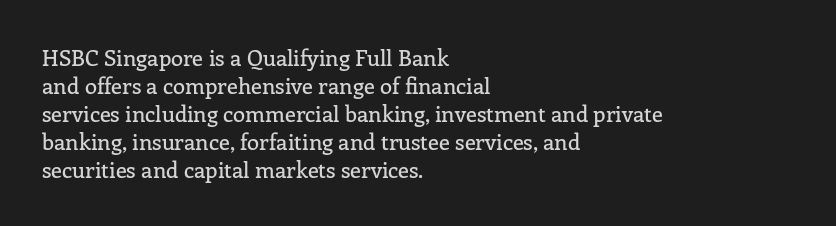
In terms of leading, this rendering sits right in the middle. Do the letters lean? They stand straight. These lines stack with their left ends in a neat column. The zone under the glyphs is completely vacant. The letters sit at their default tracking, neither squeezed nor spread.
